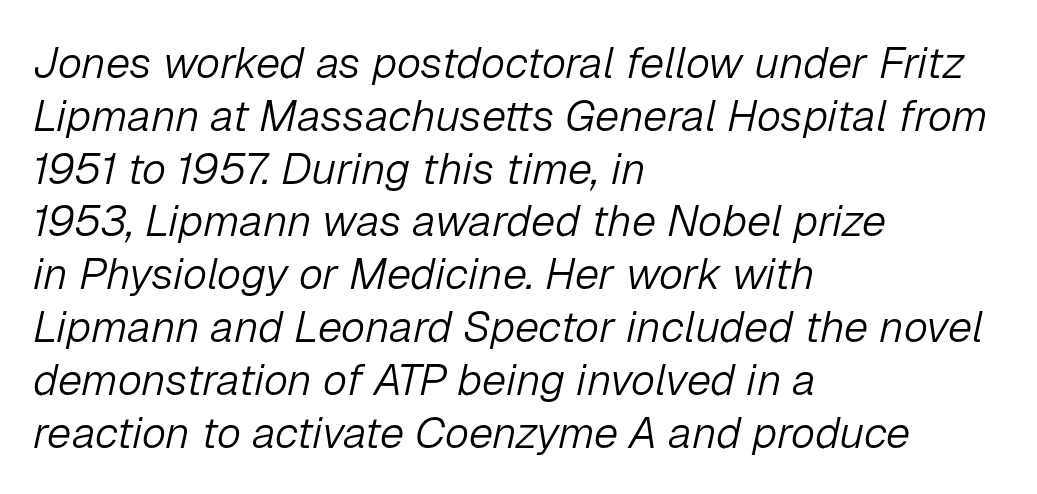
{"italic": "yes", "lean": "right", "slant_degrees": 12, "bold": "no", "weight": "light", "width": "normal", "stroke_contrast": "low", "x_height": "medium", "monospaced": "no", "underline": "no", "align": "left", "line_spacing_ratio": 1.2, "letter_spacing": "normal", "letter_spacing_em": 0.0, "glyph_px": 44}
